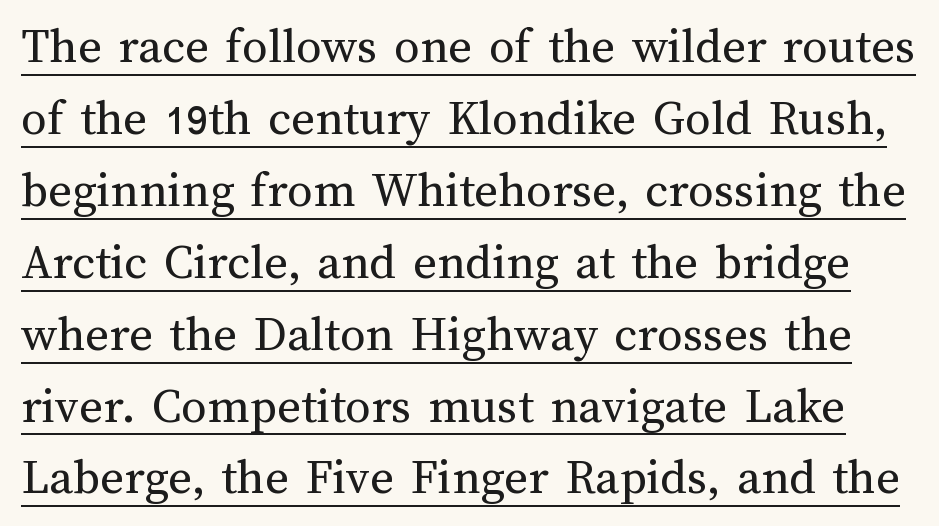
The image shows 51 px regular-weight type, upright; set normal line spacing (1.41x), normal letter spacing, underlined; medium stroke contrast and a medium x-height.
